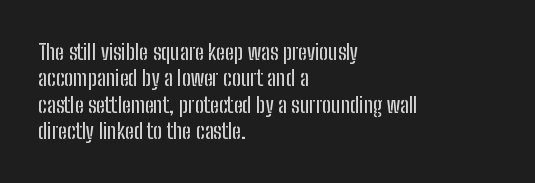
{"italic": "no", "underline": "no", "align": "left", "line_spacing_ratio": 1.2, "letter_spacing": "normal", "letter_spacing_em": 0.0, "glyph_px": 22}
